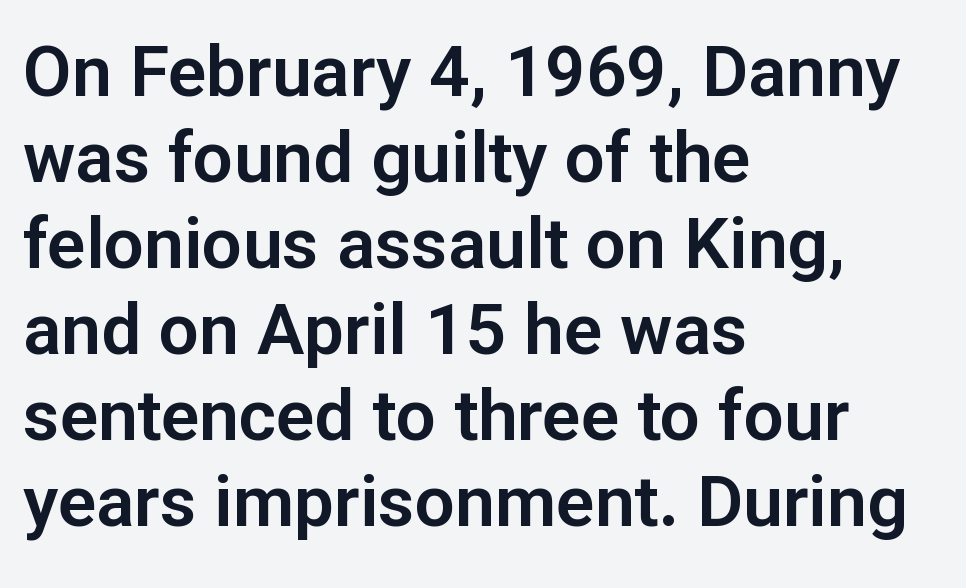
The image shows 71 px sans-serif type, upright; set left-aligned, line spacing 1.21x, normal letter spacing, not underlined; low stroke contrast and a medium x-height.
